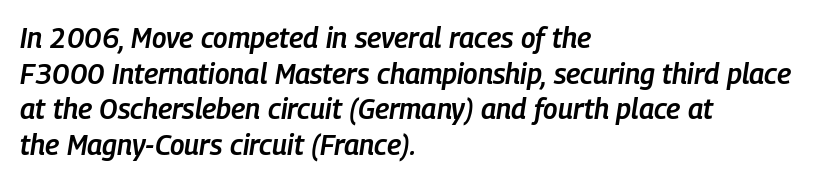
{"italic": "yes", "lean": "right", "slant_degrees": 9, "bold": "semi", "weight": "semibold", "width": "condensed", "stroke_contrast": "low", "x_height": "medium", "monospaced": "no", "underline": "no", "align": "left", "line_spacing": "normal", "line_spacing_ratio": 1.27, "letter_spacing": "normal", "letter_spacing_em": 0.0, "glyph_px": 28}
